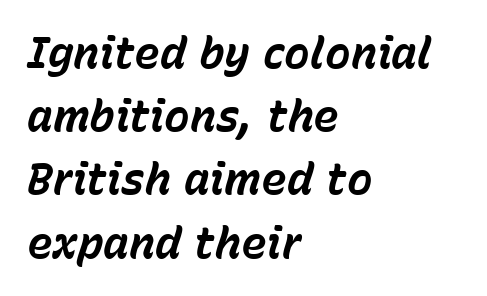
Varying glyph widths throughout — classic text-font behaviour. Compared with typical paragraphs, the rows here are spaced about the same. Horizontal alignment here is leftward, the default for most running prose. These lines carry a lot of weight — the face is fully bold. The font's italic variant was chosen for this text.
